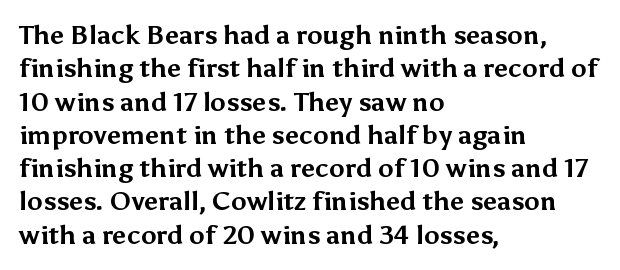
{"italic": "no", "bold": "yes", "underline": "no", "align": "left", "line_spacing": "normal", "line_spacing_ratio": 1.28, "letter_spacing": "normal", "letter_spacing_em": 0.0, "glyph_px": 26}
